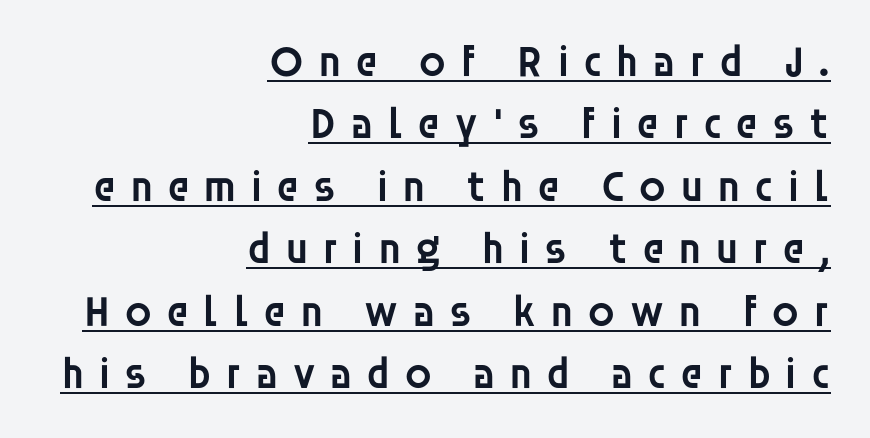
The horizontal fit of the characters is loose and conspicuously gappy. Stroke thickness is moderately raised; the sample reads as semibold. The letters carry no serifs — their stems end cleanly without finishing strokes. Does the copy run flush right? Yes — the right margin is perfectly even.
